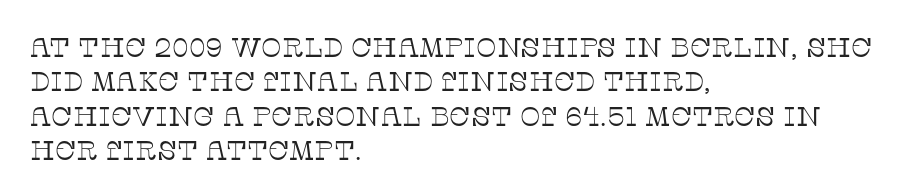
The letterforms sit at book weight or below. Honestly, the letter spacing is just normal — you wouldn't notice it. The type sits square on the baseline with zero lean. Unmarked baselines from the first word to the last. The text block is weighted toward the left margin, trailing off unevenly rightward. The designer left line spacing at the default.
